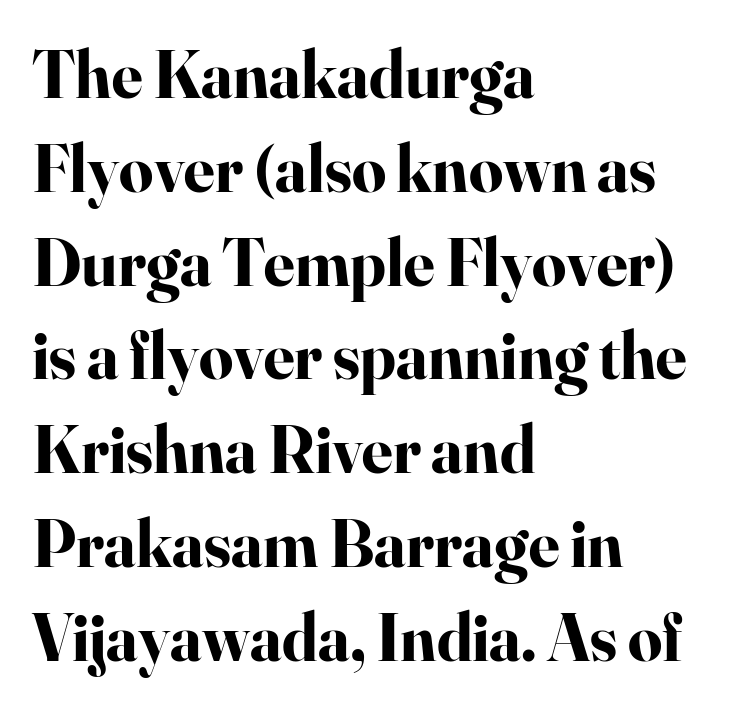
Q: Is the text bold? A: Yes.
Q: Is the text italic (slanted)? A: No, it is upright.
Q: Is the typeface a serif or a sans-serif typeface? A: Serif.
Q: Is the text underlined? A: No.
Q: How is the paragraph aligned? A: Left-aligned.
Q: Is the spacing between letters normal or unusually wide? A: Normal.
Q: Is the spacing between lines tight, normal or loose? A: Normal.
Q: Width (condensed, normal, or wide)? A: Normal.
Q: Stroke contrast? A: High.
Q: x-height? A: Small.
Q: Monospaced? A: No.
